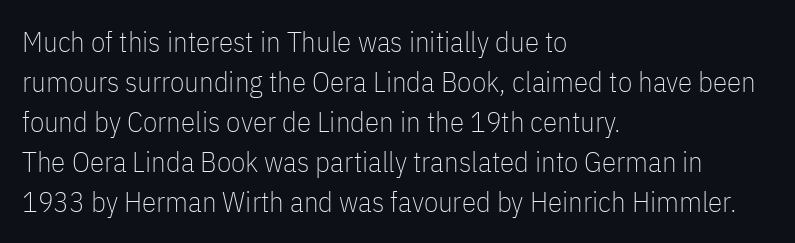
Stems and bowls with no extra thickness — not bold. If you drew a line through each stem, it would be perfectly vertical. Clear beneath every line of the passage. Characters follow at the spacing the type designer built in.
